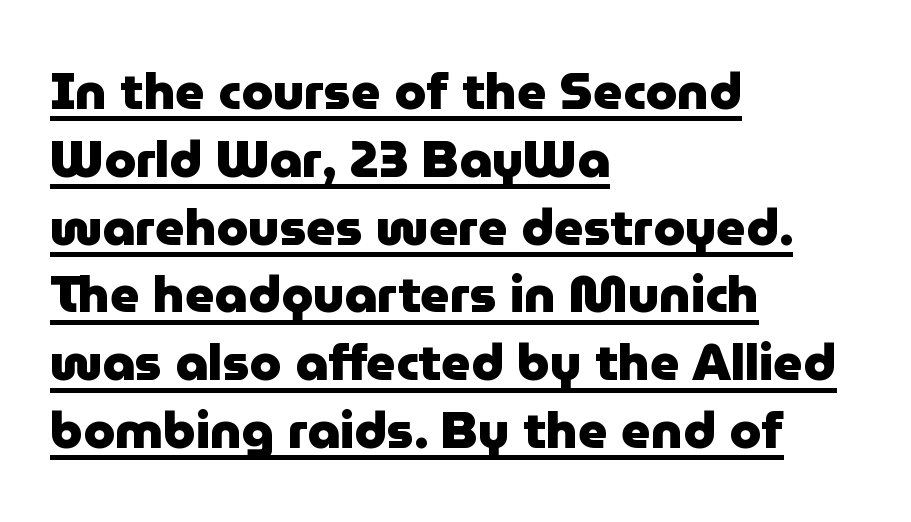
The image shows 51 px heavy sans-serif type, upright; set left-aligned, normal line spacing (1.33x), normal letter spacing, underlined; low stroke contrast and a medium x-height.
